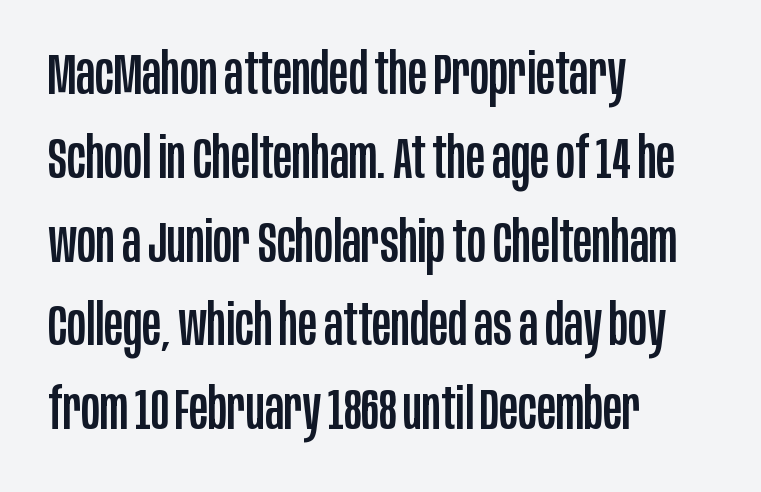
{"serif": "no", "italic": "no", "width": "condensed", "stroke_contrast": "low", "x_height": "large", "monospaced": "no", "underline": "no", "align": "left", "line_spacing": "normal", "line_spacing_ratio": 1.47, "letter_spacing": "normal", "letter_spacing_em": 0.0, "glyph_px": 57}
